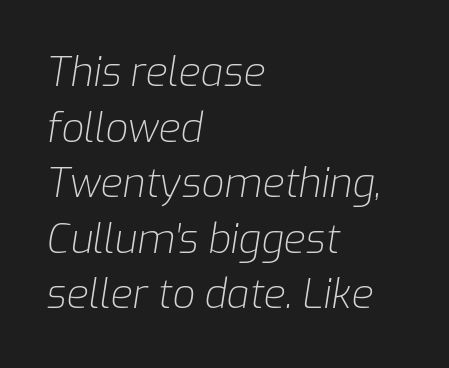
The image shows 40 px light type, italic (leaning right); set left-aligned, normal line spacing (1.39x), normal letter spacing, not underlined; low stroke contrast and a medium x-height.
